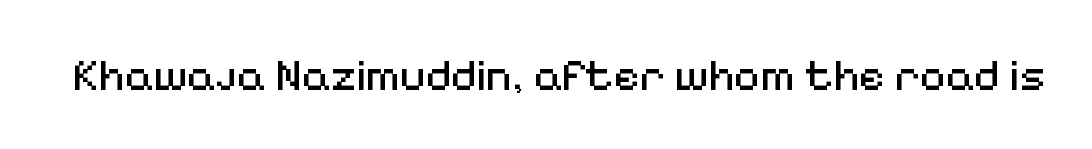
Q: Is the text bold? A: No.
Q: Is the text italic (slanted)? A: No, it is upright.
Q: Is the typeface a serif or a sans-serif typeface? A: Sans-serif.
Q: Is the text underlined? A: No.
Q: Is the spacing between letters normal or unusually wide? A: Normal.
Q: Width (condensed, normal, or wide)? A: Normal.
Q: Stroke contrast? A: Medium.
Q: x-height? A: Medium.
Q: Monospaced? A: No.
